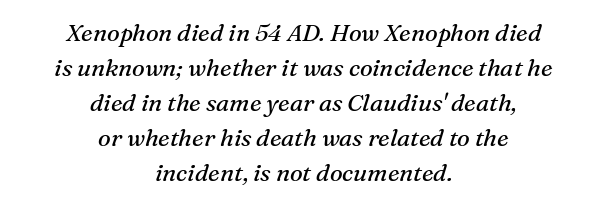
The image shows 24 px text type, italic (leaning right); set centered, normal line spacing (1.46x), normal letter spacing, not underlined.
